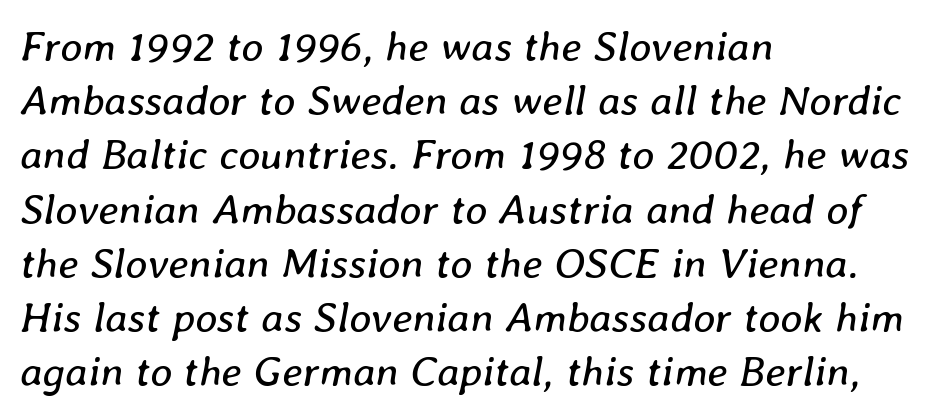
Q: Is the text bold? A: No.
Q: Is the text italic (slanted)? A: Yes, it leans right by about 8 degrees.
Q: Is the text underlined? A: No.
Q: How is the paragraph aligned? A: Left-aligned.
Q: Is the spacing between letters normal or unusually wide? A: Normal.
Q: Is the spacing between lines tight, normal or loose? A: Normal.
Q: Width (condensed, normal, or wide)? A: Normal.
Q: Stroke contrast? A: Low.
Q: x-height? A: Medium.
Q: Monospaced? A: No.
